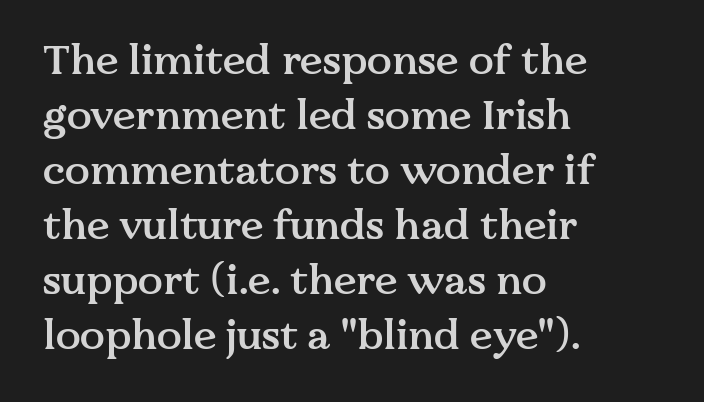
{"serif": "yes", "italic": "no", "bold": "semi", "weight": "semibold", "width": "normal", "stroke_contrast": "medium", "x_height": "medium", "monospaced": "no", "underline": "no", "align": "left", "line_spacing": "normal", "line_spacing_ratio": 1.34, "letter_spacing": "normal", "letter_spacing_em": 0.0, "glyph_px": 41}
